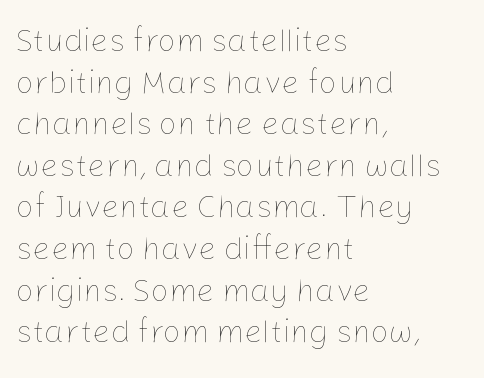
{"italic": "no", "bold": "no", "weight": "thin", "width": "normal", "stroke_contrast": "low", "x_height": "medium", "monospaced": "no", "underline": "no", "align": "left", "line_spacing": "normal", "line_spacing_ratio": 1.3, "letter_spacing": "normal", "letter_spacing_em": 0.0, "glyph_px": 32}
